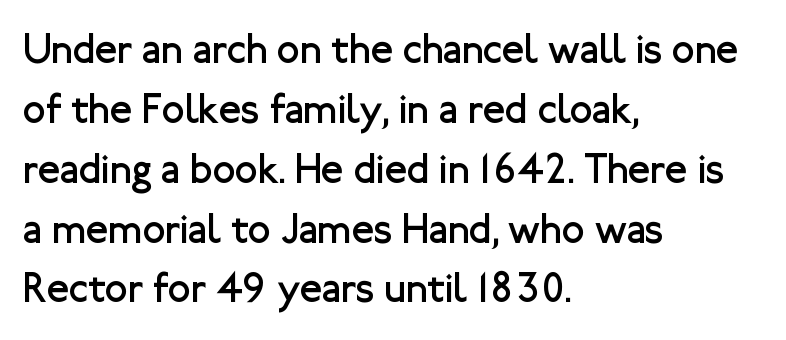
In terms of leading, this rendering sits right in the middle. Every stem runs plumb, perpendicular to the baseline. Underline: absent. The typeface has the unassuming heft of standard copy or less.
